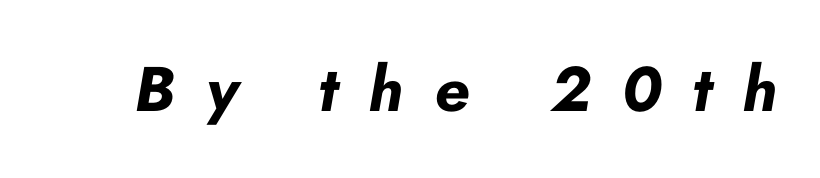
Spacing verdict: proportional, widths tailored to each character. The typography opts for an oblique posture over an upright one. The line texture is sparse and dotted thanks to wide tracking. The area under the type is left untouched. The passage shown is emphatically bold.
